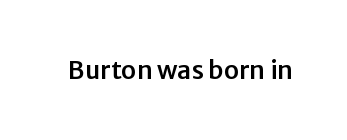
The image shows 25 px text type, upright; set normal letter spacing, not underlined.
